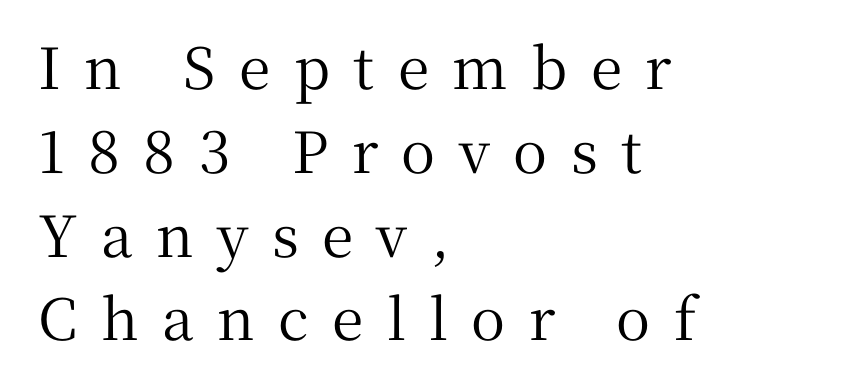
{"serif": "yes", "italic": "no", "width": "normal", "stroke_contrast": "medium", "x_height": "medium", "monospaced": "no", "underline": "no", "align": "left", "line_spacing": "normal", "line_spacing_ratio": 1.47, "letter_spacing": "wide", "letter_spacing_em": 0.41, "glyph_px": 57}
